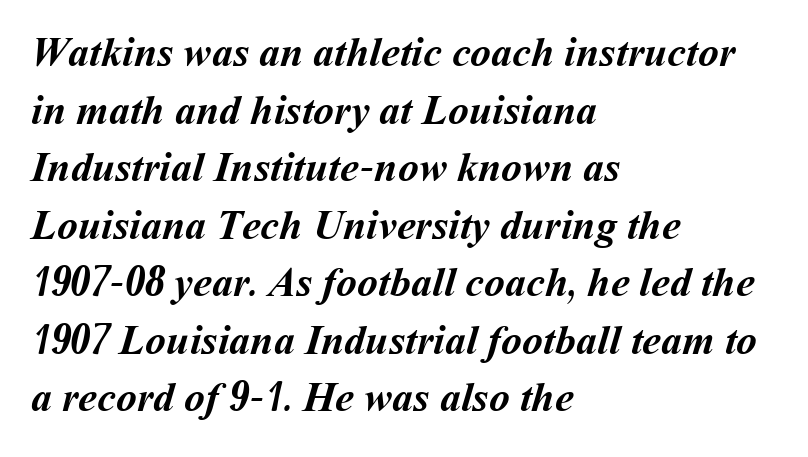
The image shows 42 px semibold type; set left-aligned, normal line spacing (1.37x), normal letter spacing, not underlined; medium stroke contrast and a medium x-height.
